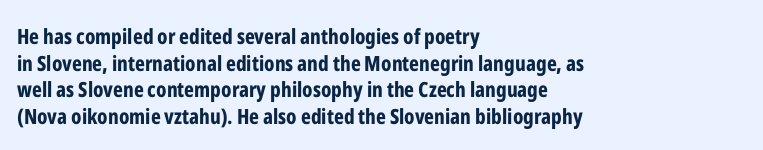
Honestly, the row spacing looks completely unremarkable. Posture: upright roman. Plenty of ink on the page — the face is bold. Typeset ragged right — the left edge is the straight one.
